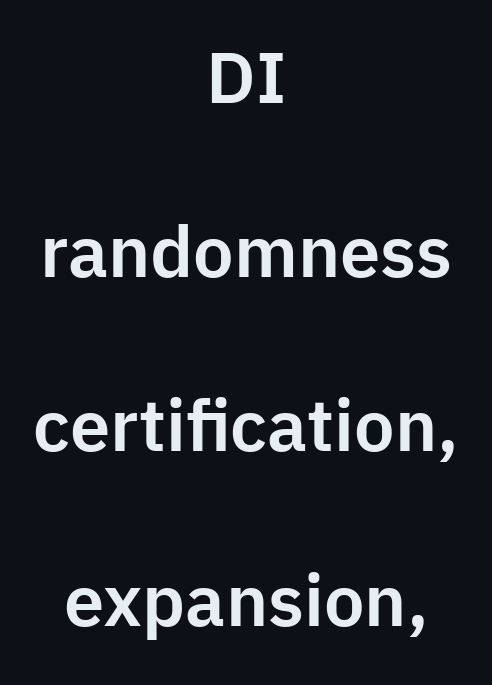
{"serif": "no", "italic": "no", "width": "normal", "stroke_contrast": "low", "x_height": "medium", "monospaced": "no", "underline": "no", "align": "center", "line_spacing": "loose", "line_spacing_ratio": 2.42, "letter_spacing": "normal", "letter_spacing_em": 0.0, "glyph_px": 72}
